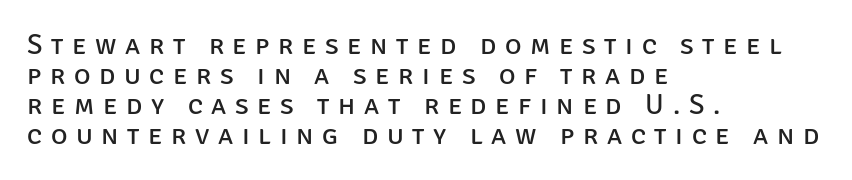
{"serif": "no", "italic": "no", "bold": "no", "weight": "regular", "width": "normal", "stroke_contrast": "low", "x_height": "large", "monospaced": "no", "underline": "no", "align": "left", "line_spacing": "tight", "line_spacing_ratio": 1.07, "letter_spacing": "wide", "letter_spacing_em": 0.31, "glyph_px": 28}
